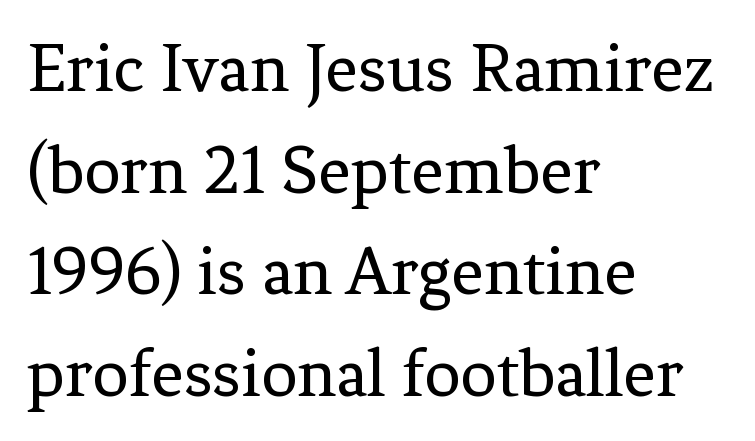
{"serif": "yes", "italic": "no", "bold": "no", "weight": "regular", "width": "normal", "stroke_contrast": "low", "x_height": "medium", "monospaced": "no", "underline": "no", "align": "left", "line_spacing": "normal", "line_spacing_ratio": 1.41, "letter_spacing": "normal", "letter_spacing_em": 0.0, "glyph_px": 72}
